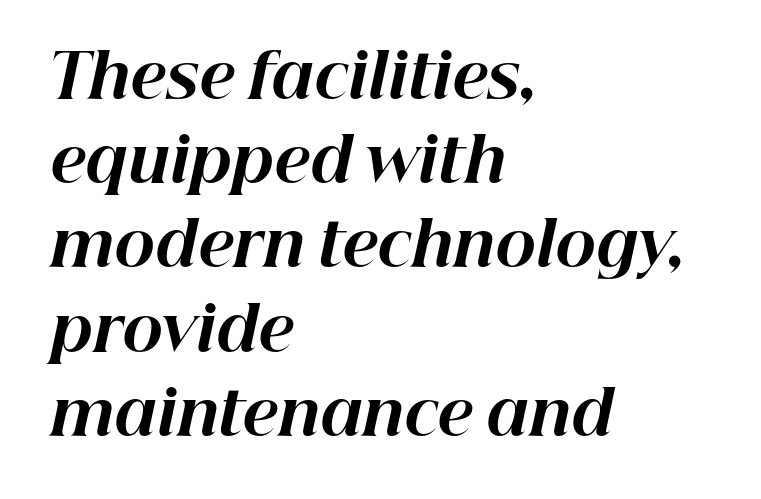
In CSS terms this would be text-align: left. Characters are canted at an angle relative to the baseline's perpendicular. Nothing unusual about the tracking: characters are spaced as the font intends. Heavy-handed strokes throughout: this text is bold. Each letter keeps its own natural width here, so spacing adapts to shape.
